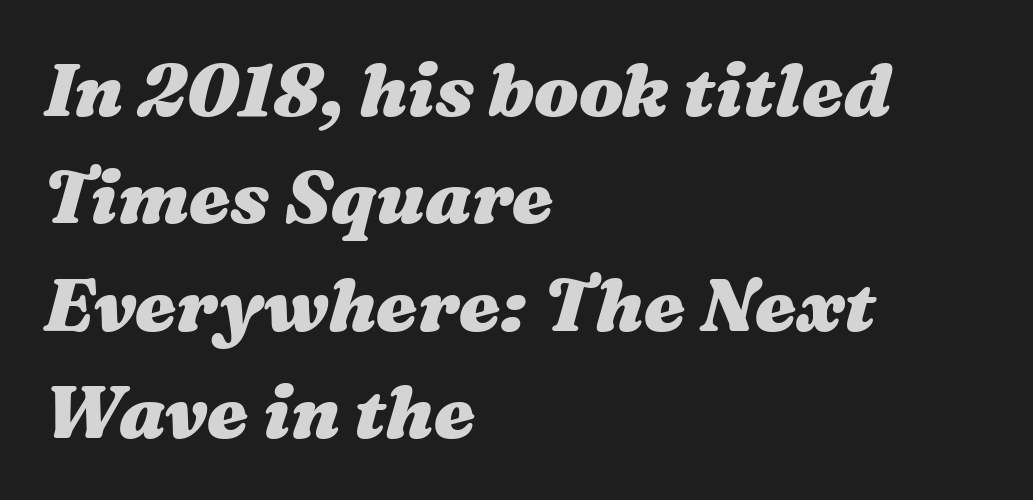
Q: Is the text bold? A: Yes.
Q: Is the text italic (slanted)? A: Yes, it leans right by about 16 degrees.
Q: Is the text underlined? A: No.
Q: How is the paragraph aligned? A: Left-aligned.
Q: Is the spacing between letters normal or unusually wide? A: Normal.
Q: Is the spacing between lines tight, normal or loose? A: Normal.
Q: Width (condensed, normal, or wide)? A: Wide.
Q: Stroke contrast? A: Medium.
Q: x-height? A: Medium.
Q: Monospaced? A: No.
